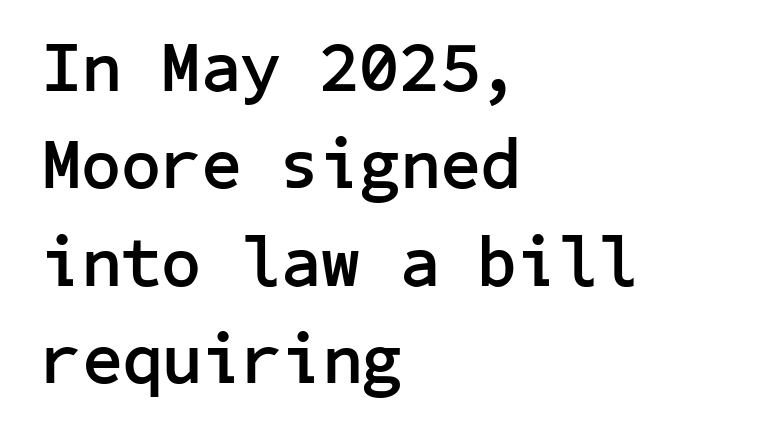
{"serif": "no", "italic": "no", "bold": "yes", "weight": "semibold", "width": "normal", "stroke_contrast": "low", "x_height": "medium", "underline": "no", "align": "left", "line_spacing": "normal", "line_spacing_ratio": 1.39, "letter_spacing": "normal", "letter_spacing_em": 0.0, "glyph_px": 70}
